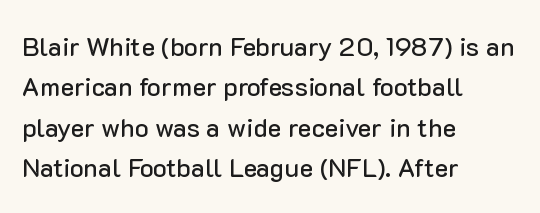
Q: Is the text italic (slanted)? A: No, it is upright.
Q: Is the text underlined? A: No.
Q: How is the paragraph aligned? A: Left-aligned.
Q: Is the spacing between letters normal or unusually wide? A: Normal.
Q: Is the spacing between lines tight, normal or loose? A: Normal.
